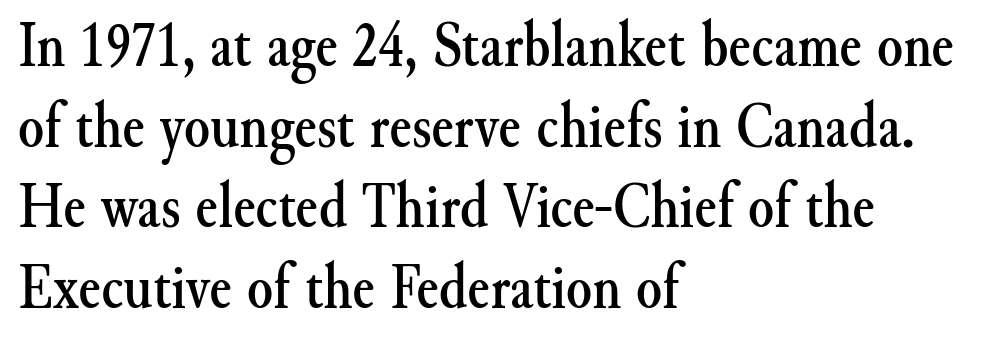
{"serif": "yes", "italic": "no", "width": "normal", "stroke_contrast": "medium", "x_height": "small", "monospaced": "no", "underline": "no", "align": "left", "line_spacing_ratio": 1.22, "letter_spacing": "normal", "letter_spacing_em": 0.0, "glyph_px": 66}
